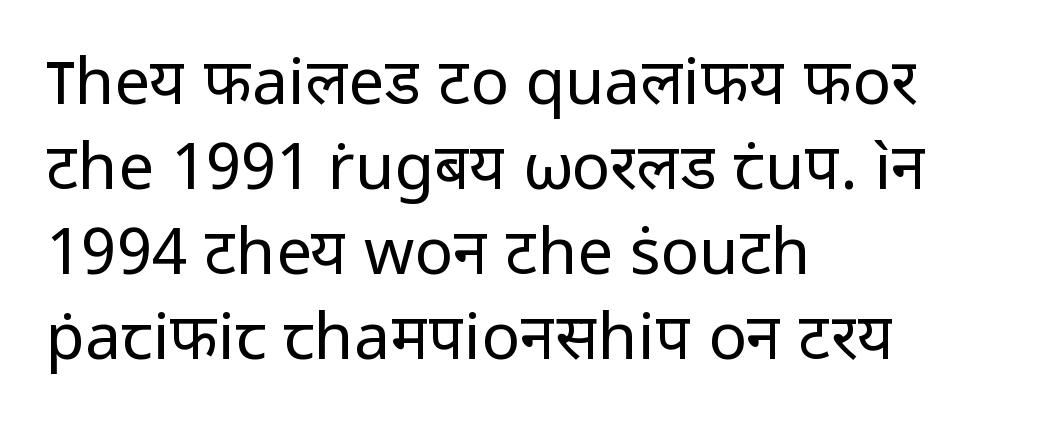
The image shows 64 px regular-weight sans-serif type, upright; set left-aligned, normal line spacing (1.33x), normal letter spacing, not underlined; low stroke contrast and a medium x-height.
